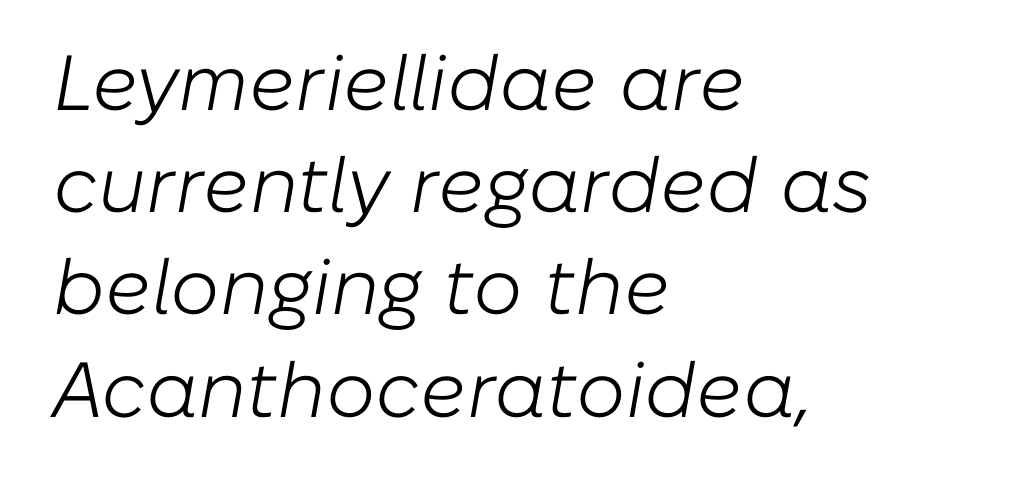
{"italic": "yes", "lean": "right", "slant_degrees": 10, "bold": "no", "weight": "light", "width": "normal", "stroke_contrast": "low", "x_height": "medium", "monospaced": "no", "underline": "no", "align": "left", "line_spacing": "normal", "line_spacing_ratio": 1.31, "letter_spacing": "normal", "letter_spacing_em": 0.0, "glyph_px": 78}
